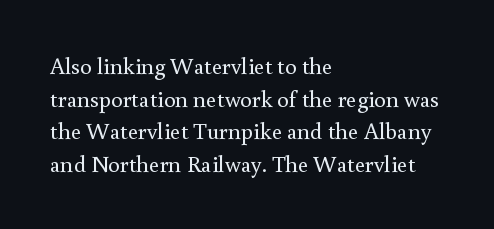
Characters follow at the spacing the type designer built in. The letterforms sit at book weight or below. Rendered with straight, roman letterforms. The rows are spaced the way most documents space them. The strip under each line holds only bare page.
